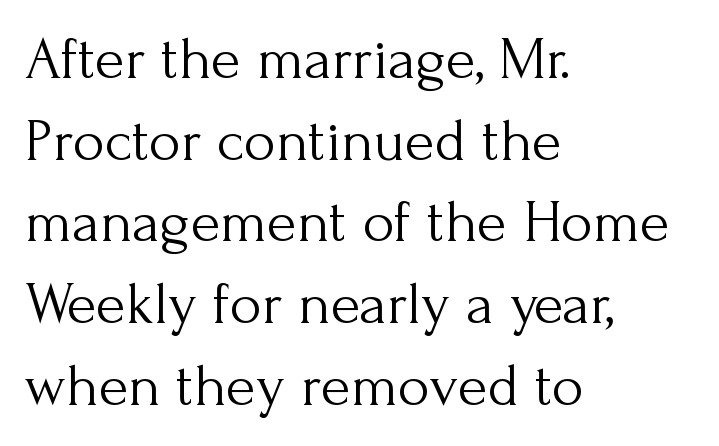
The image shows 61 px light serif type, upright; set left-aligned, normal line spacing (1.34x), normal letter spacing, not underlined; medium stroke contrast and a small x-height.
